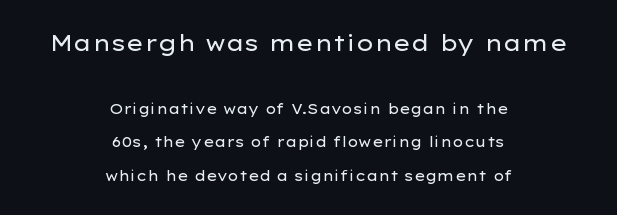
The font is comparable to plain body text, perhaps lighter. Only glyphs here, with clear space below each row. The letters in the upper block stand taller than those in the block below. The lines are spread far apart with generous leading. The whitespace from short lines is split evenly between both sides.
